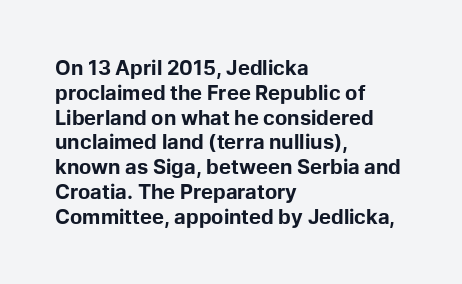
The image shows 20 px bold type, upright; set left-aligned, line spacing 1.24x, normal letter spacing, not underlined.
